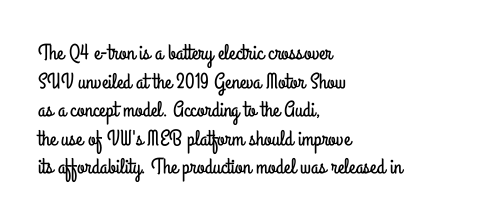
The image shows 22 px text type, upright; set left-aligned, normal line spacing (1.3x), normal letter spacing, not underlined.
